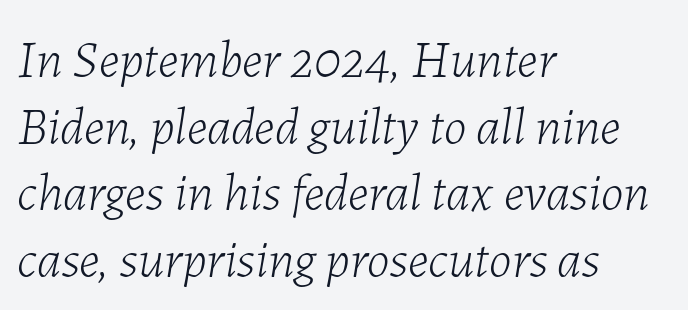
The image shows 52 px light type, italic (leaning right); set left-aligned, normal line spacing (1.28x), normal letter spacing, not underlined; low stroke contrast and a medium x-height.
